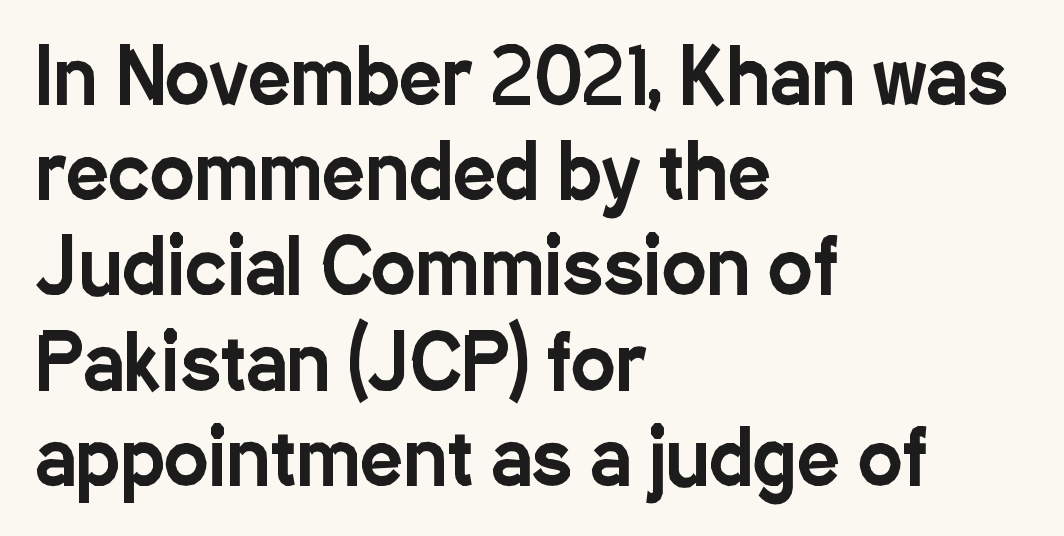
The image shows 75 px condensed sans-serif type, upright; set left-aligned, normal line spacing (1.27x), normal letter spacing, not underlined; low stroke contrast and a medium x-height.
